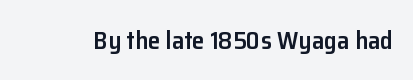
Q: Is the text bold? A: Semi-bold.
Q: Is the text italic (slanted)? A: No, it is upright.
Q: Is the text underlined? A: No.
Q: Is the spacing between letters normal or unusually wide? A: Normal.
